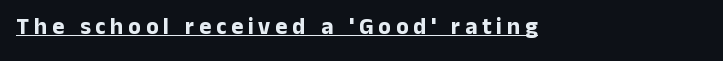
{"italic": "no", "bold": "yes", "underline": "yes", "letter_spacing": "wide", "letter_spacing_em": 0.21, "glyph_px": 23}
